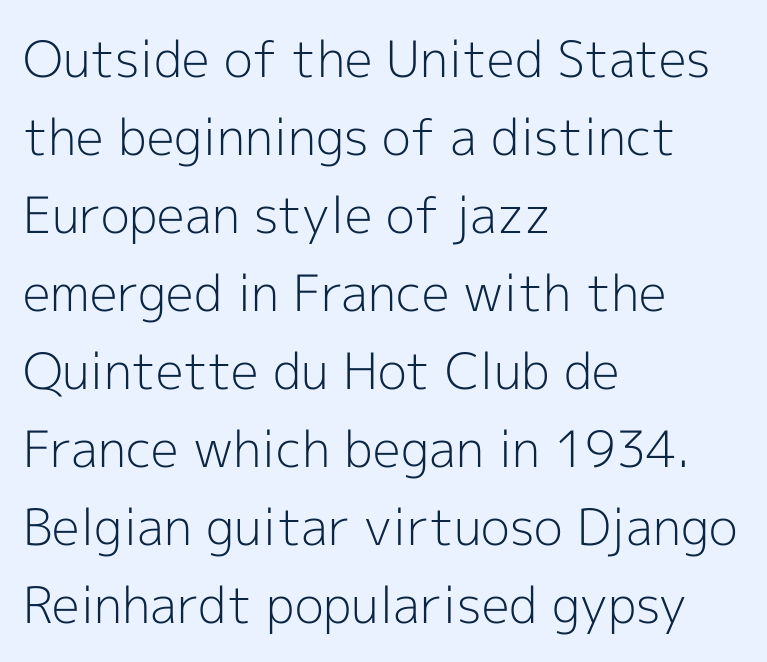
The zone under the glyphs is completely vacant. Observe the ordinary spacing: letters are neighbours, not strangers. Tall strokes in this sample are plumb rather than angled. Typeset ragged right — the left edge is the straight one.
